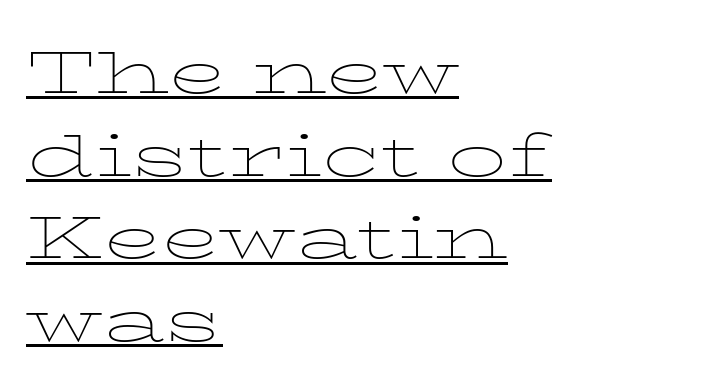
Q: Is the text bold? A: No.
Q: Is the text italic (slanted)? A: No, it is upright.
Q: Is the typeface a serif or a sans-serif typeface? A: Serif.
Q: Is the text underlined? A: Yes.
Q: How is the paragraph aligned? A: Left-aligned.
Q: Is the spacing between letters normal or unusually wide? A: Normal.
Q: Is the spacing between lines tight, normal or loose? A: Normal.
Q: Width (condensed, normal, or wide)? A: Wide.
Q: Stroke contrast? A: Low.
Q: x-height? A: Medium.
Q: Monospaced? A: No.
